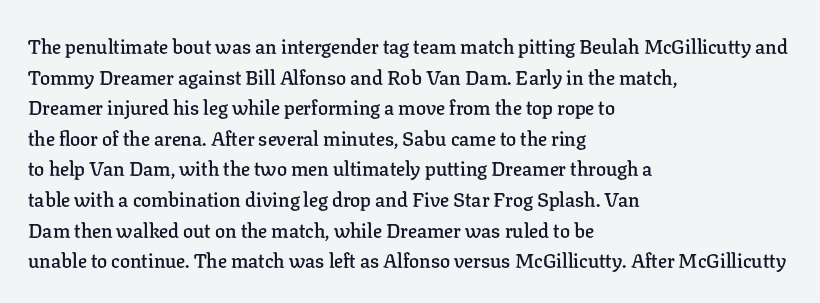
{"italic": "no", "bold": "semi", "underline": "no", "align": "left", "line_spacing": "normal", "line_spacing_ratio": 1.53, "letter_spacing": "normal", "letter_spacing_em": 0.0, "glyph_px": 20}
